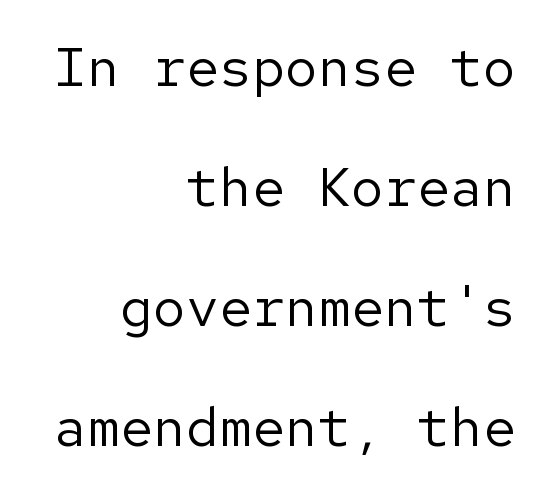
{"serif": "no", "italic": "no", "bold": "no", "weight": "regular", "width": "normal", "stroke_contrast": "low", "x_height": "medium", "underline": "no", "align": "right", "line_spacing": "loose", "line_spacing_ratio": 2.18, "letter_spacing": "normal", "letter_spacing_em": 0.0, "glyph_px": 55}
